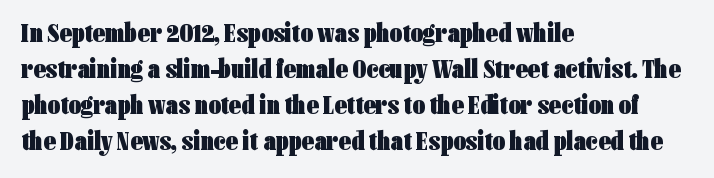
Q: Is the text bold? A: Yes.
Q: Is the text italic (slanted)? A: No, it is upright.
Q: Is the text underlined? A: No.
Q: How is the paragraph aligned? A: Left-aligned.
Q: Is the spacing between letters normal or unusually wide? A: Normal.
Q: Is the spacing between lines tight, normal or loose? A: Normal.
